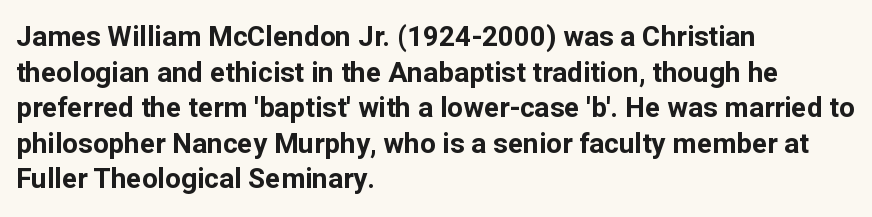
The image shows 28 px bold sans-serif type, upright; set left-aligned, normal line spacing (1.27x), normal letter spacing, not underlined; low stroke contrast and a medium x-height.
